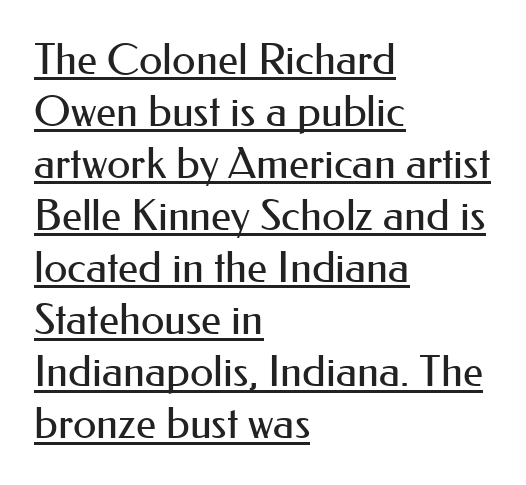
Letterform terminals end flat and unadorned throughout the passage. On a weight scale, this lands at 450 or below. Decoration check: the copy is underlined. Tracking here is standard; glyphs follow each other at the usual distance.
